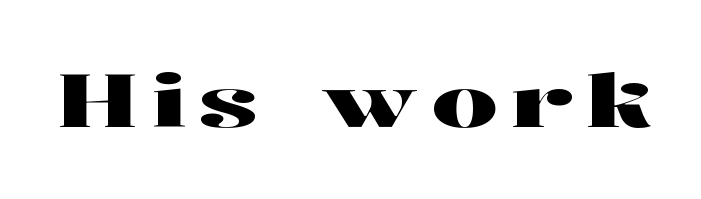
Q: Is the text italic (slanted)? A: No, it is upright.
Q: Is the typeface a serif or a sans-serif typeface? A: Serif.
Q: Is the text underlined? A: No.
Q: Width (condensed, normal, or wide)? A: Wide.
Q: Stroke contrast? A: High.
Q: x-height? A: Medium.
Q: Monospaced? A: No.
